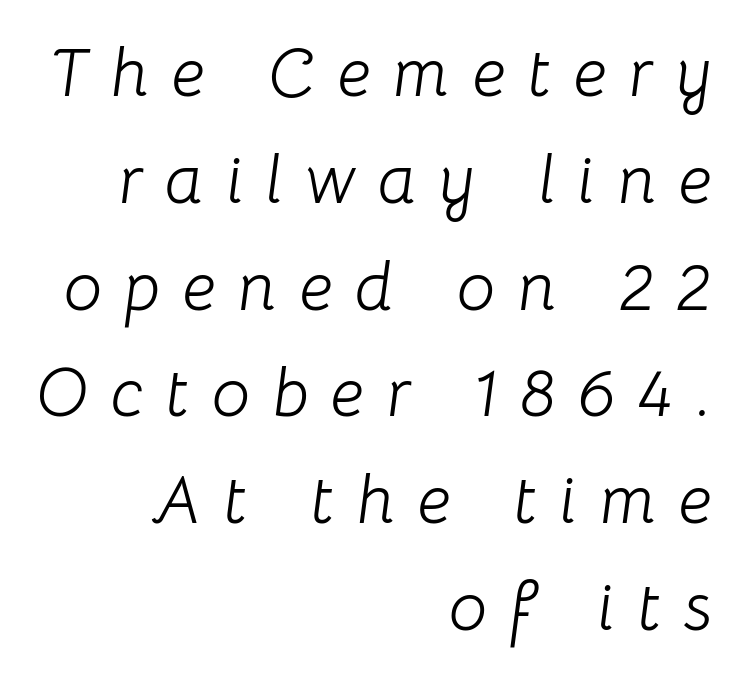
Q: Is the text bold? A: No.
Q: Is the text italic (slanted)? A: Yes, it leans right by about 8 degrees.
Q: Is the text underlined? A: No.
Q: How is the paragraph aligned? A: Right-aligned.
Q: Is the spacing between letters normal or unusually wide? A: Unusually wide.
Q: Is the spacing between lines tight, normal or loose? A: Normal.
Q: Width (condensed, normal, or wide)? A: Normal.
Q: Stroke contrast? A: Low.
Q: x-height? A: Medium.
Q: Monospaced? A: No.
